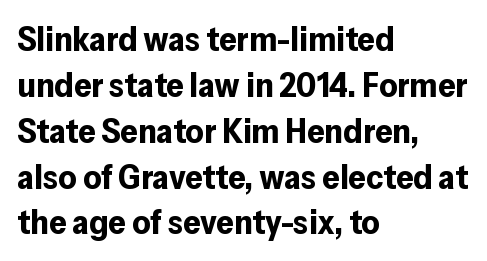
{"serif": "no", "italic": "no", "bold": "yes", "weight": "bold", "width": "normal", "stroke_contrast": "low", "x_height": "medium", "monospaced": "no", "underline": "no", "align": "left", "line_spacing": "normal", "line_spacing_ratio": 1.31, "letter_spacing": "normal", "letter_spacing_em": 0.0, "glyph_px": 35}
